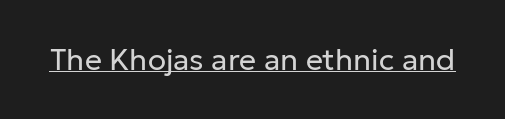
{"serif": "no", "italic": "no", "bold": "no", "weight": "regular", "width": "normal", "stroke_contrast": "low", "x_height": "medium", "monospaced": "no", "underline": "yes", "letter_spacing": "normal", "letter_spacing_em": 0.0, "glyph_px": 30}
